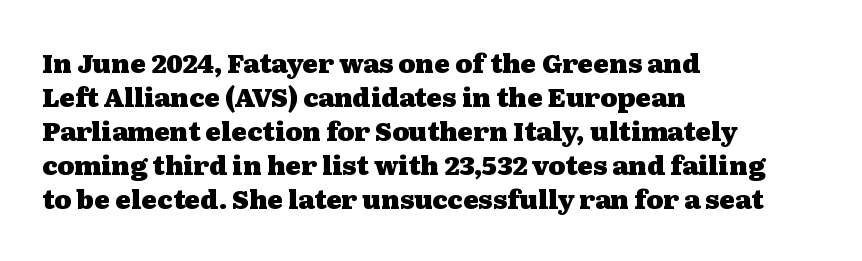
The image shows 26 px bold type, upright; set left-aligned, normal line spacing (1.31x), normal letter spacing, not underlined.
